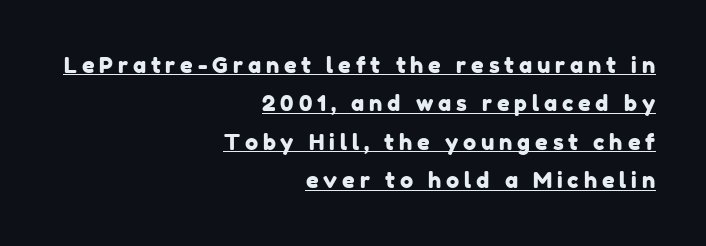
The image shows 22 px text type; set right-aligned, line spacing 1.75x, unusually wide letter spacing (+0.22 em), underlined.
